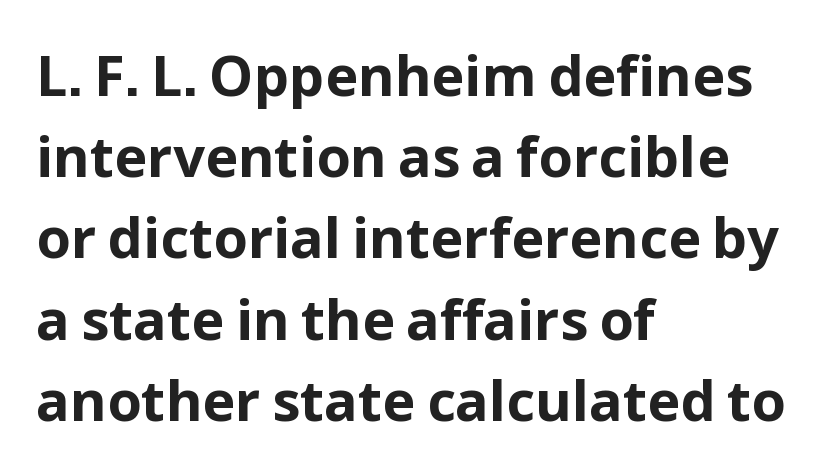
The image shows 56 px bold sans-serif type, upright; set left-aligned, normal line spacing (1.45x), normal letter spacing, not underlined; low stroke contrast and a medium x-height.
